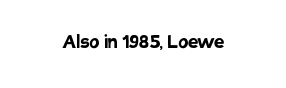
{"italic": "no", "bold": "yes", "underline": "no", "align": "center", "letter_spacing": "normal", "letter_spacing_em": 0.0, "glyph_px": 23}
